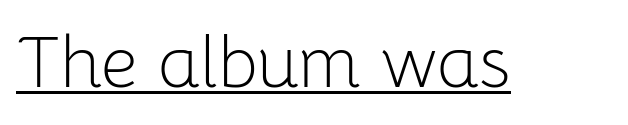
The rendering uses natural spacing where letterforms have individual widths. Counters stay open thanks to moderate or lighter strokes. Unlike italic type, these characters show no tilt at all. This rendering employs a face without finishing strokes, i.e., a sans-serif. Observe the ordinary spacing: letters are neighbours, not strangers. The rendered words wear a rule along their underside.
